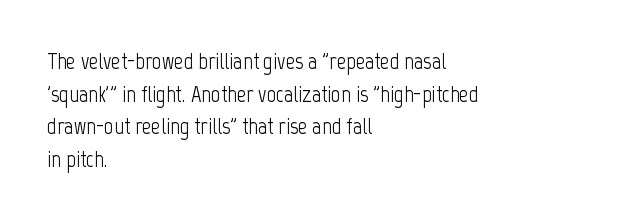
{"italic": "no", "bold": "no", "underline": "no", "align": "left", "line_spacing": "normal", "line_spacing_ratio": 1.42, "letter_spacing": "normal", "letter_spacing_em": 0.0, "glyph_px": 23}
